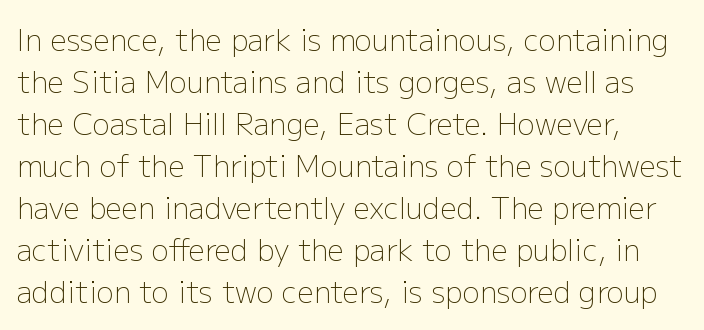
Q: Is the text bold? A: No.
Q: Is the text italic (slanted)? A: No, it is upright.
Q: Is the typeface a serif or a sans-serif typeface? A: Sans-serif.
Q: Is the text underlined? A: No.
Q: Is the spacing between letters normal or unusually wide? A: Normal.
Q: Is the spacing between lines tight, normal or loose? A: Normal.
Q: Width (condensed, normal, or wide)? A: Normal.
Q: Stroke contrast? A: Low.
Q: x-height? A: Medium.
Q: Monospaced? A: No.
